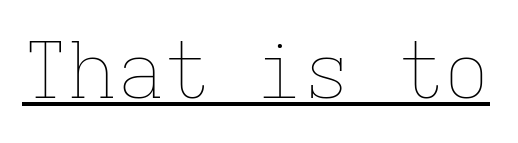
{"italic": "no", "bold": "no", "weight": "thin", "width": "normal", "stroke_contrast": "low", "x_height": "medium", "monospaced": "yes", "underline": "yes", "letter_spacing": "normal", "letter_spacing_em": 0.0, "glyph_px": 78}
